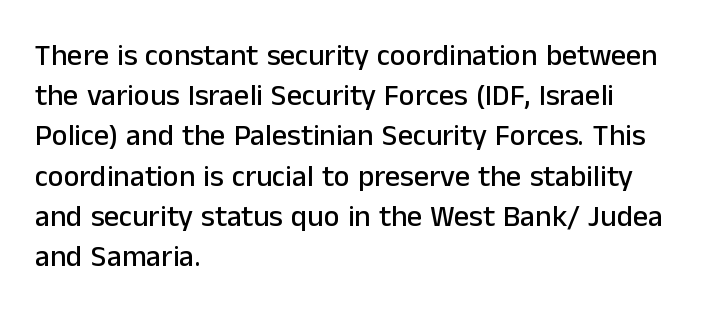
Q: Is the text italic (slanted)? A: No, it is upright.
Q: Is the typeface a serif or a sans-serif typeface? A: Sans-serif.
Q: Is the text underlined? A: No.
Q: How is the paragraph aligned? A: Left-aligned.
Q: Is the spacing between letters normal or unusually wide? A: Normal.
Q: Is the spacing between lines tight, normal or loose? A: Normal.
Q: Width (condensed, normal, or wide)? A: Normal.
Q: Stroke contrast? A: Low.
Q: x-height? A: Medium.
Q: Monospaced? A: No.
